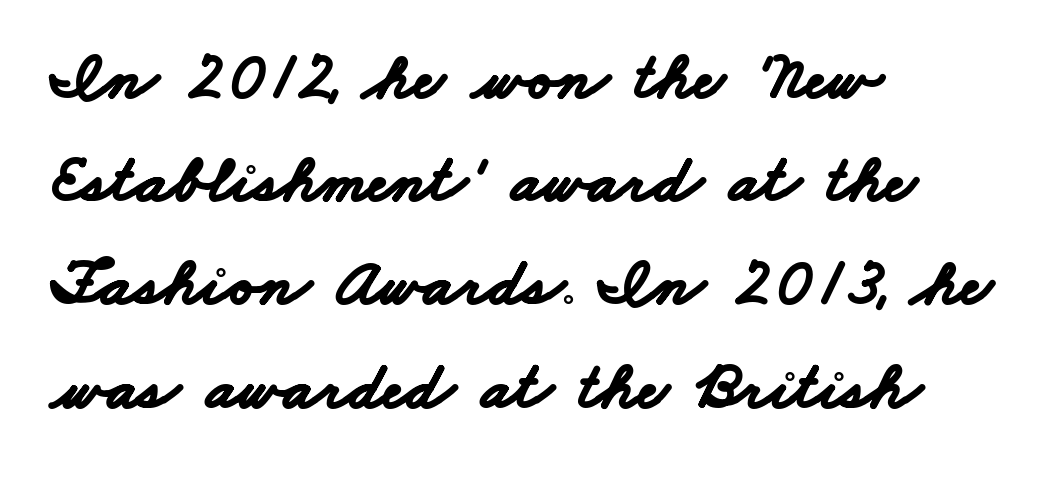
The image shows 67 px bold, wide sans-serif type; set left-aligned, normal line spacing (1.54x), normal letter spacing, not underlined; low stroke contrast and a small x-height.
